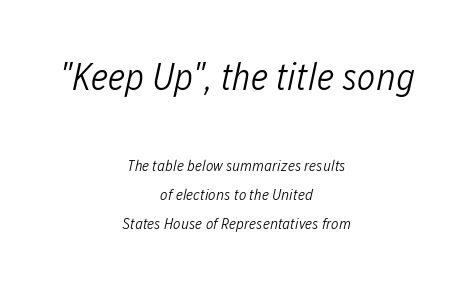
The image shows 39 px light, condensed type, italic (leaning right); set centered, line spacing 1.82x, normal letter spacing, not underlined; the first (top) block is 2.44x larger; low stroke contrast and a medium x-height.
